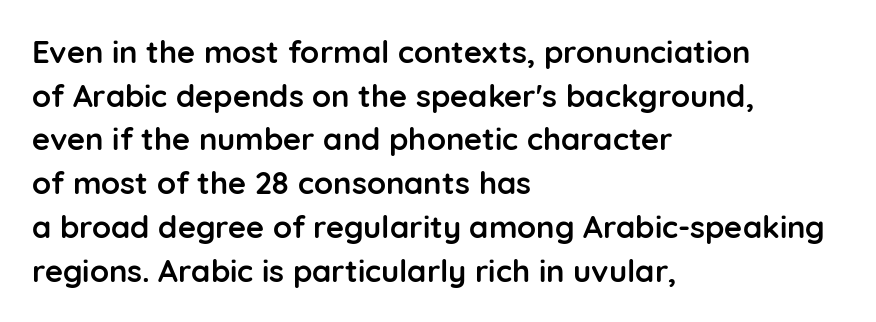
Q: Is the text bold? A: Yes.
Q: Is the text italic (slanted)? A: No, it is upright.
Q: Is the typeface a serif or a sans-serif typeface? A: Sans-serif.
Q: Is the text underlined? A: No.
Q: How is the paragraph aligned? A: Left-aligned.
Q: Is the spacing between letters normal or unusually wide? A: Normal.
Q: Is the spacing between lines tight, normal or loose? A: Normal.
Q: Width (condensed, normal, or wide)? A: Normal.
Q: Stroke contrast? A: Low.
Q: x-height? A: Medium.
Q: Monospaced? A: No.
